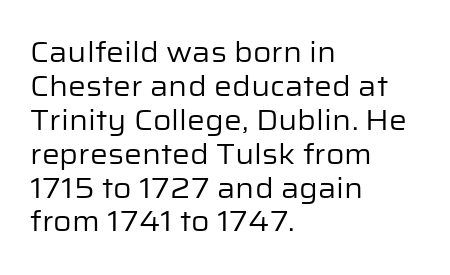
{"serif": "no", "italic": "no", "bold": "no", "weight": "regular", "width": "normal", "stroke_contrast": "low", "x_height": "medium", "monospaced": "no", "underline": "no", "align": "left", "line_spacing_ratio": 1.21, "letter_spacing": "normal", "letter_spacing_em": 0.0, "glyph_px": 28}
